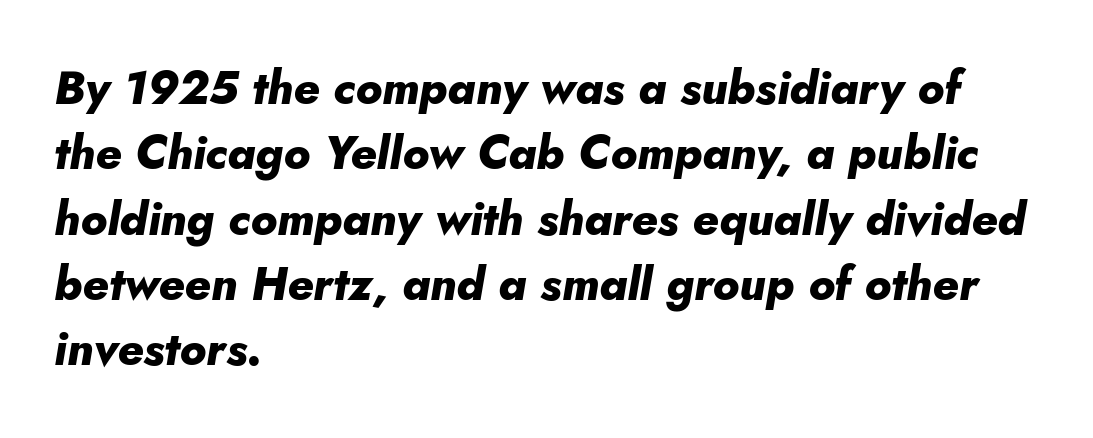
Q: Is the text bold? A: Yes.
Q: Is the text italic (slanted)? A: Yes, it leans right by about 10 degrees.
Q: Is the text underlined? A: No.
Q: How is the paragraph aligned? A: Left-aligned.
Q: Is the spacing between letters normal or unusually wide? A: Normal.
Q: Is the spacing between lines tight, normal or loose? A: Normal.
Q: Width (condensed, normal, or wide)? A: Normal.
Q: Stroke contrast? A: Low.
Q: x-height? A: Small.
Q: Monospaced? A: No.
